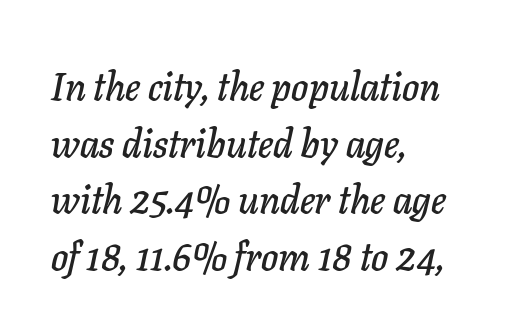
Vertical spacing — default. The letters advance in unequal steps, a hallmark of proportional type. The type is set solid horizontally, with unmodified tracking. Style check: oblique.
